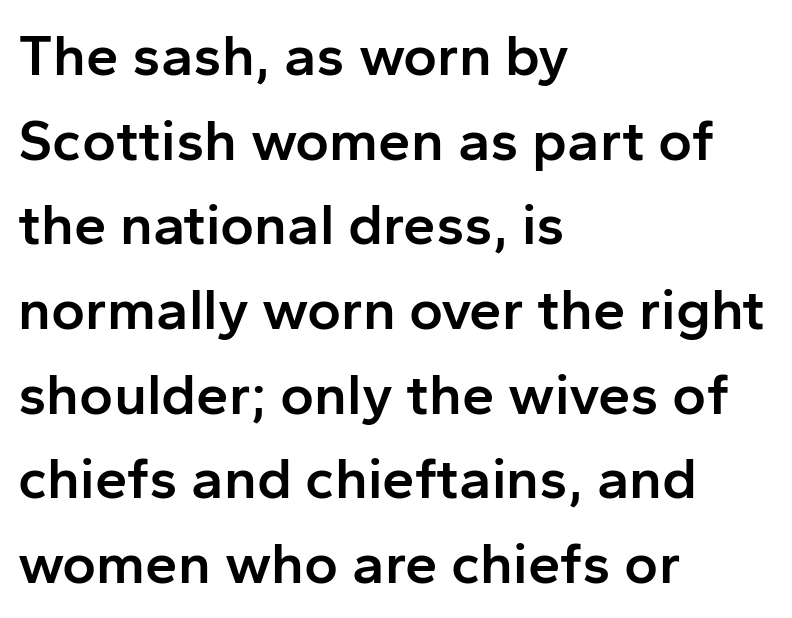
Q: Is the text bold? A: Semi-bold.
Q: Is the text italic (slanted)? A: No, it is upright.
Q: Is the typeface a serif or a sans-serif typeface? A: Sans-serif.
Q: Is the text underlined? A: No.
Q: How is the paragraph aligned? A: Left-aligned.
Q: Is the spacing between letters normal or unusually wide? A: Normal.
Q: Is the spacing between lines tight, normal or loose? A: Normal.
Q: Width (condensed, normal, or wide)? A: Normal.
Q: Stroke contrast? A: Low.
Q: x-height? A: Medium.
Q: Monospaced? A: No.
